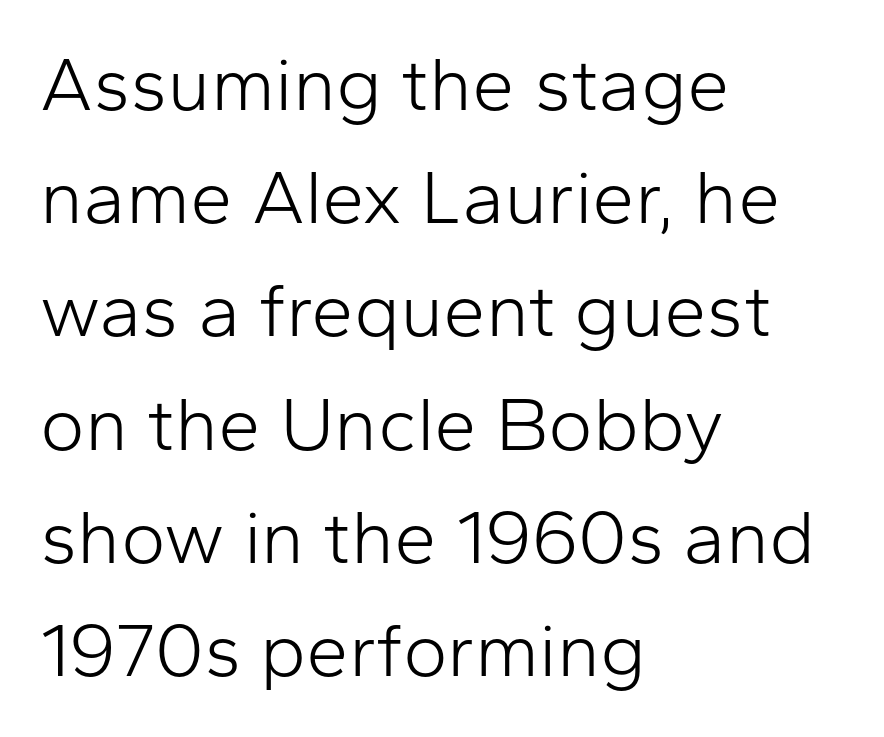
The image shows 76 px light sans-serif type, upright; set left-aligned, normal line spacing (1.49x), normal letter spacing, not underlined; low stroke contrast and a medium x-height.
